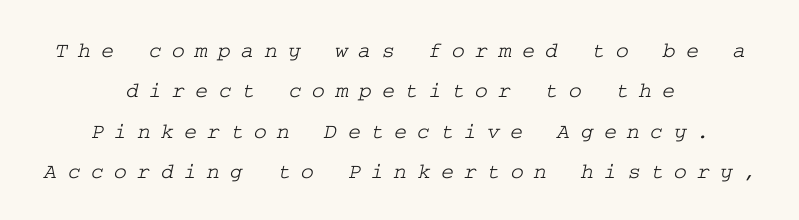
Horizontal alignment here is central, giving a formal, balanced look. Letter spacing: wide. Check under the words: just untouched page.
